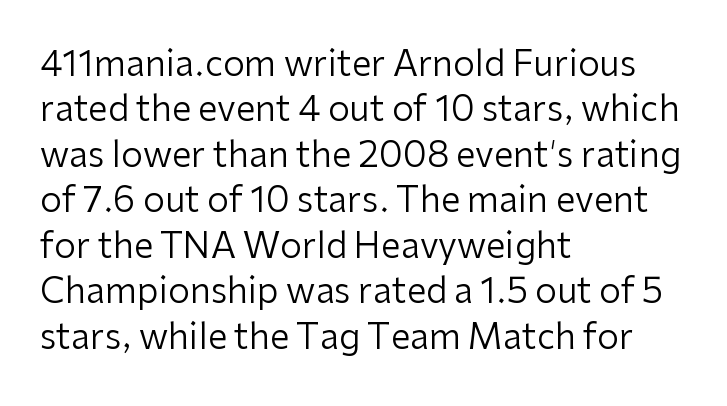
Vertical strokes here are truly vertical. A typesetter would label this face a sans. Character widths vary here, with narrow letters taking less room than wide ones. You could call the tracking neutral — neither tight nor loose. Weight: not bold — regular or lighter. Only glyphs here, with clear space below each row.
